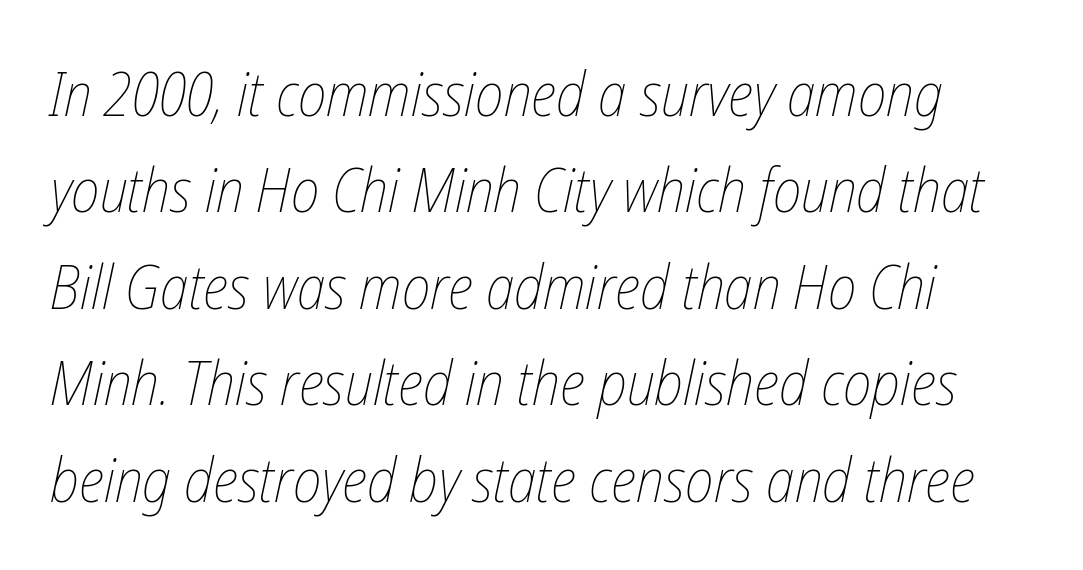
{"italic": "yes", "lean": "right", "slant_degrees": 12, "bold": "no", "weight": "thin", "width": "condensed", "stroke_contrast": "low", "x_height": "medium", "monospaced": "no", "underline": "no", "line_spacing": "normal", "line_spacing_ratio": 1.58, "letter_spacing": "normal", "letter_spacing_em": 0.0, "glyph_px": 61}
